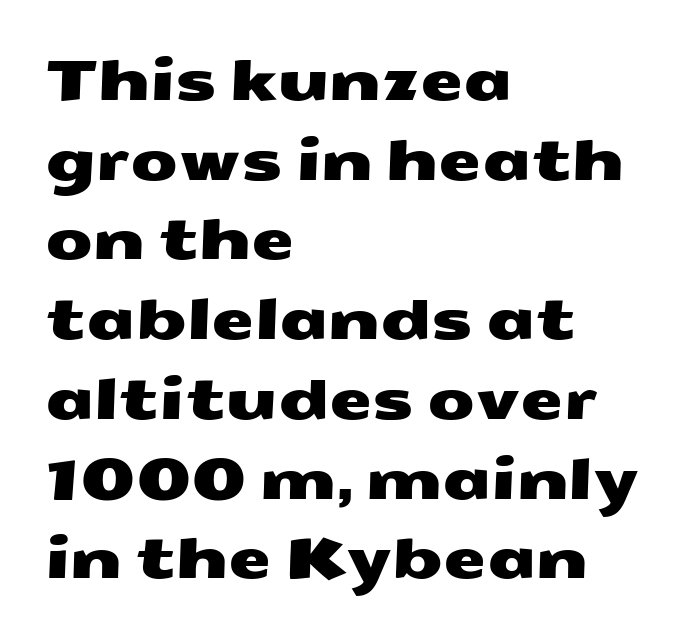
{"serif": "no", "width": "wide", "stroke_contrast": "medium", "x_height": "medium", "monospaced": "no", "underline": "no", "align": "left", "line_spacing": "normal", "line_spacing_ratio": 1.45, "letter_spacing": "normal", "letter_spacing_em": 0.0, "glyph_px": 55}
